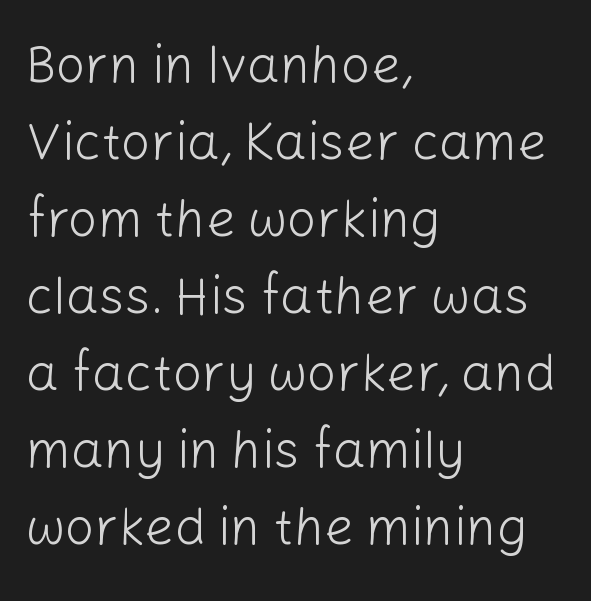
Q: Is the text bold? A: No.
Q: Is the text italic (slanted)? A: No, it is upright.
Q: Is the typeface a serif or a sans-serif typeface? A: Sans-serif.
Q: Is the text underlined? A: No.
Q: How is the paragraph aligned? A: Left-aligned.
Q: Is the spacing between letters normal or unusually wide? A: Normal.
Q: Is the spacing between lines tight, normal or loose? A: Normal.
Q: Width (condensed, normal, or wide)? A: Normal.
Q: Stroke contrast? A: Low.
Q: x-height? A: Medium.
Q: Monospaced? A: No.
